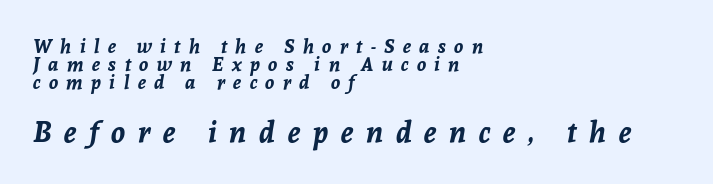
{"italic": "yes", "lean": "right", "slant_degrees": 8, "bold": "yes", "weight": "bold", "width": "normal", "stroke_contrast": "low", "x_height": "medium", "monospaced": "no", "underline": "no", "align": "left", "line_spacing": "tight", "line_spacing_ratio": 0.96, "letter_spacing": "wide", "letter_spacing_em": 0.44, "larger_block": "second", "size_ratio": 1.53, "glyph_px": 29}
